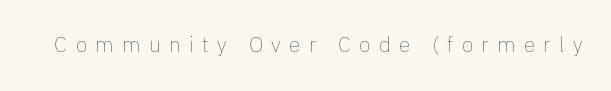
The image shows 21 px text type, upright; set unusually wide letter spacing (+0.4 em), not underlined.
